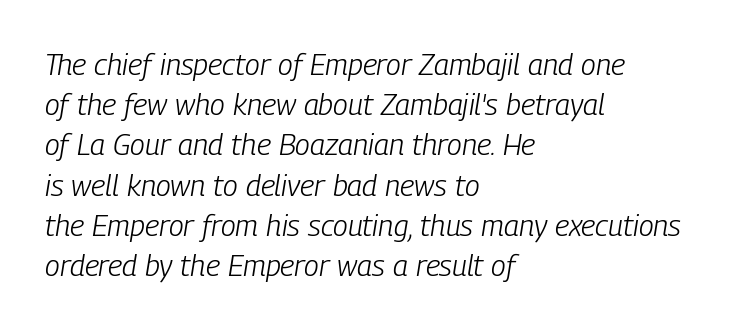
{"italic": "yes", "lean": "right", "slant_degrees": 9, "bold": "no", "weight": "light", "width": "condensed", "stroke_contrast": "low", "x_height": "medium", "monospaced": "no", "underline": "no", "align": "left", "line_spacing": "normal", "line_spacing_ratio": 1.34, "letter_spacing": "normal", "letter_spacing_em": 0.0, "glyph_px": 30}
